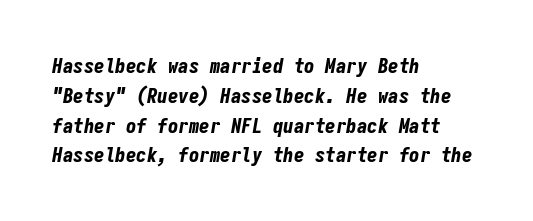
A typesetter would call this zero additional tracking. If you measured baseline to baseline, you'd find a middling distance. The specimen omits any rule beneath the text block's lines. The face used here has the dense, thick strokes of a bold. Typeset ragged right — the left edge is the straight one. In terms of posture, this sample is oblique.
